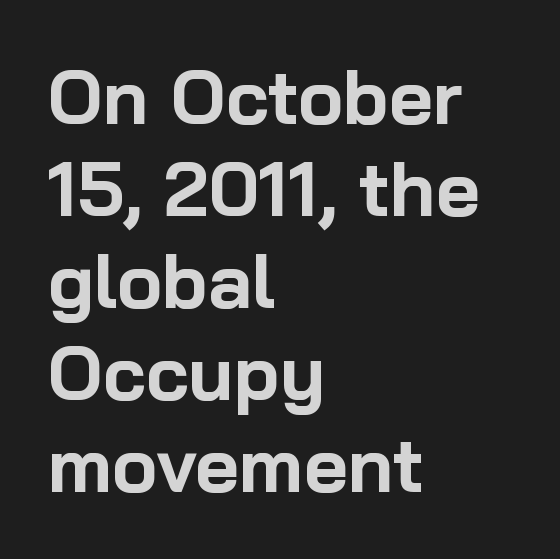
{"serif": "no", "italic": "no", "bold": "yes", "weight": "bold", "width": "normal", "stroke_contrast": "low", "x_height": "medium", "monospaced": "no", "underline": "no", "align": "left", "line_spacing_ratio": 1.21, "letter_spacing": "normal", "letter_spacing_em": 0.0, "glyph_px": 76}
